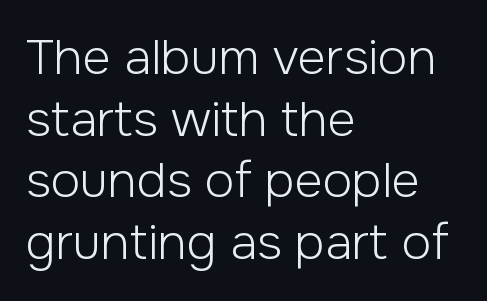
Vertical stems look standard width or narrower in stroke. Quick note: underline off. Leading matches the norm, producing a regular column. A classic flush-left, rag-right setting is used for this passage.
